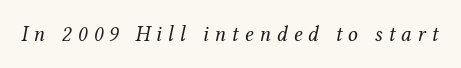
Q: Is the text bold? A: No.
Q: Is the text italic (slanted)? A: Yes, it leans right by about 12 degrees.
Q: Is the text underlined? A: No.
Q: Is the spacing between letters normal or unusually wide? A: Unusually wide.
